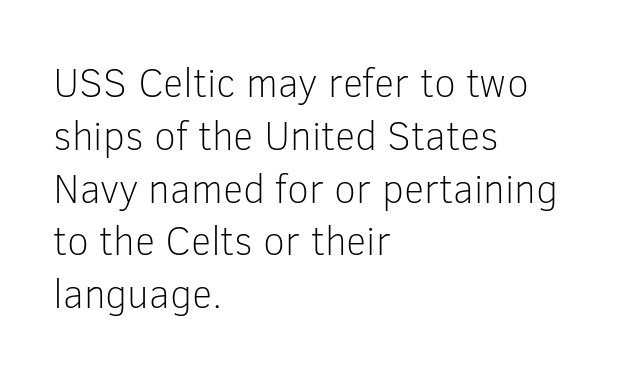
The image shows 40 px light sans-serif type, upright; set left-aligned, normal line spacing (1.32x), normal letter spacing, not underlined; low stroke contrast and a medium x-height.
